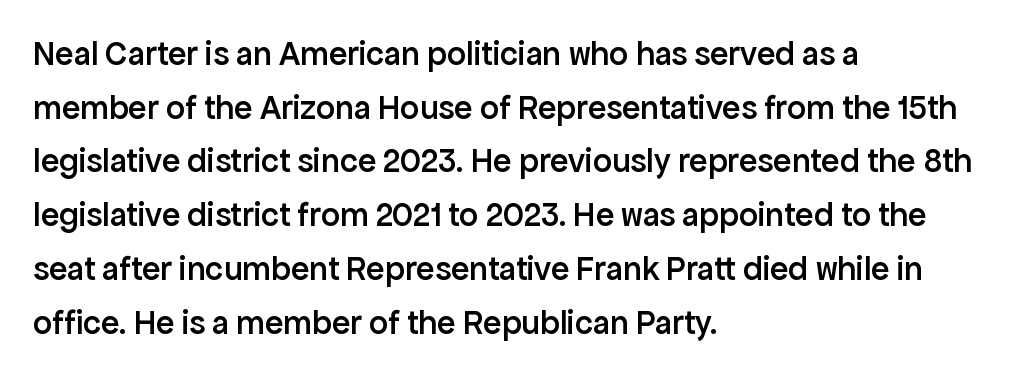
{"serif": "no", "italic": "no", "bold": "semi", "weight": "semibold", "width": "normal", "stroke_contrast": "low", "x_height": "medium", "monospaced": "no", "underline": "no", "align": "left", "line_spacing": "normal", "line_spacing_ratio": 1.58, "letter_spacing": "normal", "letter_spacing_em": 0.0, "glyph_px": 34}
